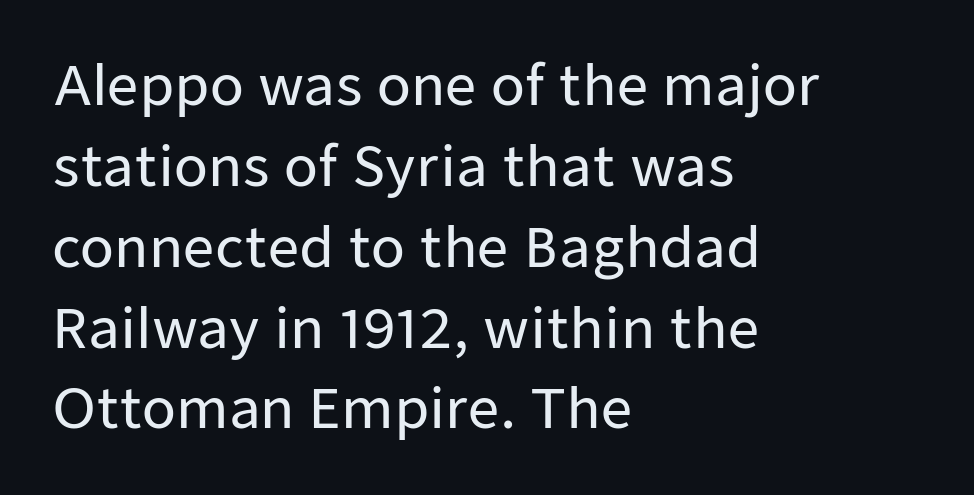
{"serif": "no", "italic": "no", "width": "normal", "stroke_contrast": "low", "x_height": "medium", "monospaced": "no", "underline": "no", "align": "left", "line_spacing": "normal", "line_spacing_ratio": 1.47, "letter_spacing": "normal", "letter_spacing_em": 0.0, "glyph_px": 55}
